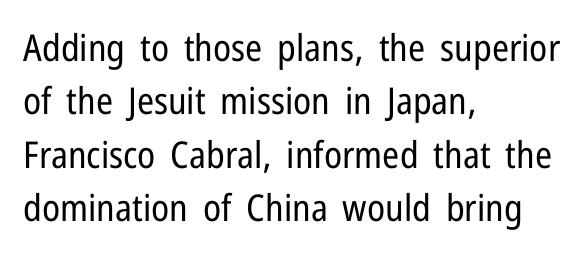
The image shows 37 px regular-weight, condensed sans-serif type, upright; set left-aligned, normal line spacing (1.44x), normal letter spacing, not underlined; low stroke contrast and a medium x-height.
